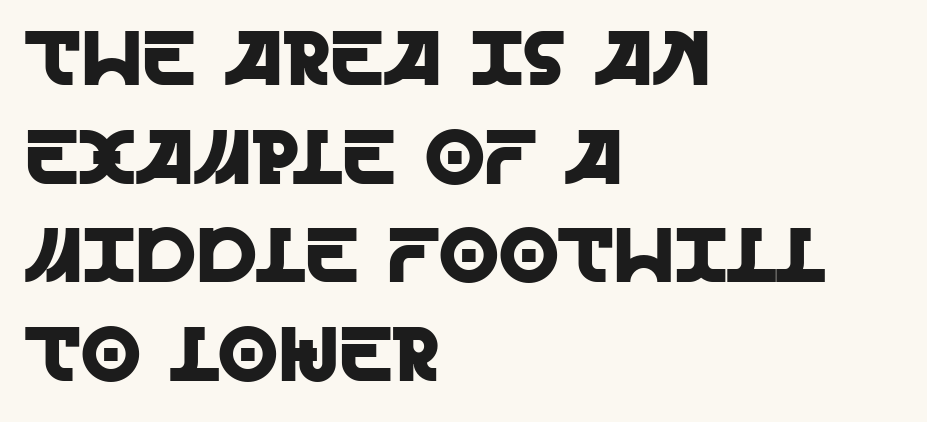
Looks like regular typesetting: each glyph gets only the width it needs. Does extra space separate the letters? No, they use regular spacing. Teacher's note: observe the even left margin — that is flush-left alignment. Successive baselines arrive at the customary interval. Each letter's strokes conclude bluntly, with no projecting serifs. Quick note: underline off.
